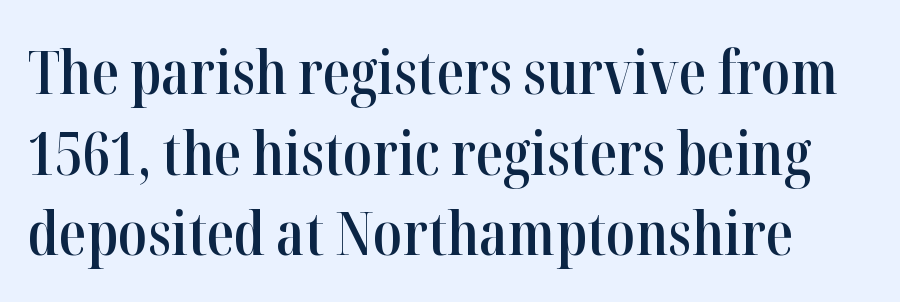
Each word holds together tightly as a unit, with standard inter-letter gaps. A typesetter would mark this as roman, not italic. Spacing verdict: proportional, widths tailored to each character. Bold? Not quite — semibold, heavier than regular but stopping short. A serif font was chosen for this passage. Lines of text with bare space underneath.
